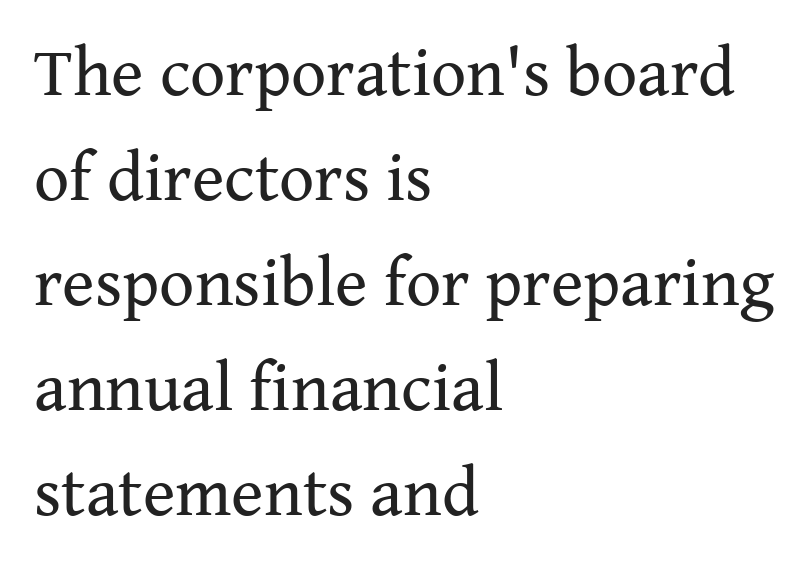
The image shows 69 px regular-weight serif type, upright; set left-aligned, normal line spacing (1.52x), normal letter spacing, not underlined; medium stroke contrast and a medium x-height.
